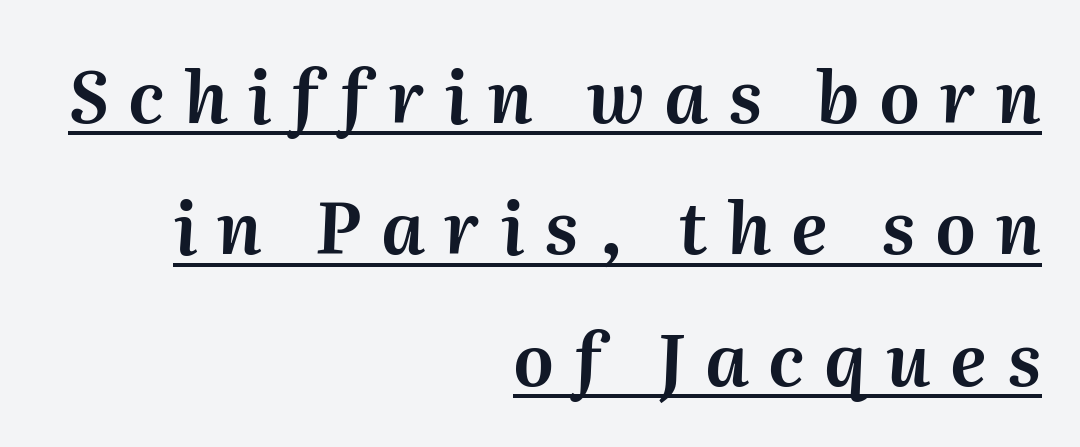
Q: Is the text italic (slanted)? A: Yes, it leans right by about 2 degrees.
Q: Is the text underlined? A: Yes.
Q: How is the paragraph aligned? A: Right-aligned.
Q: Is the spacing between letters normal or unusually wide? A: Unusually wide.
Q: Width (condensed, normal, or wide)? A: Normal.
Q: Stroke contrast? A: Medium.
Q: x-height? A: Medium.
Q: Monospaced? A: No.
